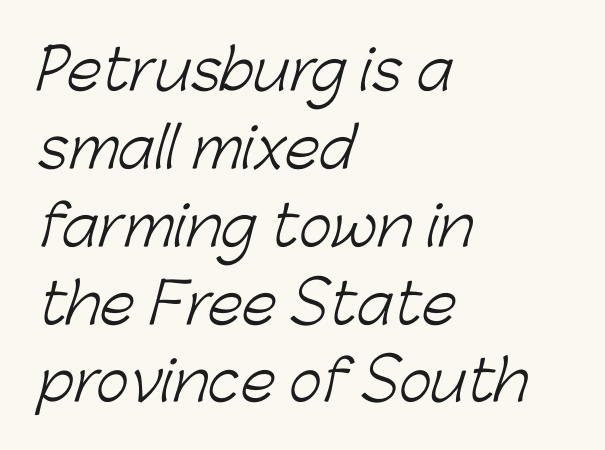
A typesetter would call this proportional, since set widths differ per character. Inter-character spacing is left at the font's built-in metrics. The area under the type is left untouched. What's the leading like? Ordinary, nothing unusual. The cut favours lightness, reaching ordinary text weight at its darkest.
